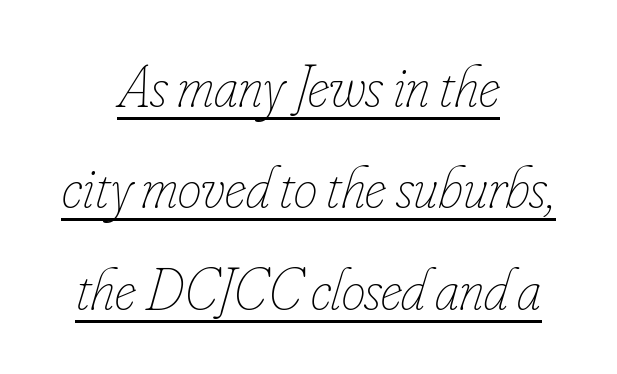
The image shows 60 px thin, condensed type, italic (leaning right); set centered, normal line spacing (1.69x), normal letter spacing, underlined; low stroke contrast and a small x-height.
